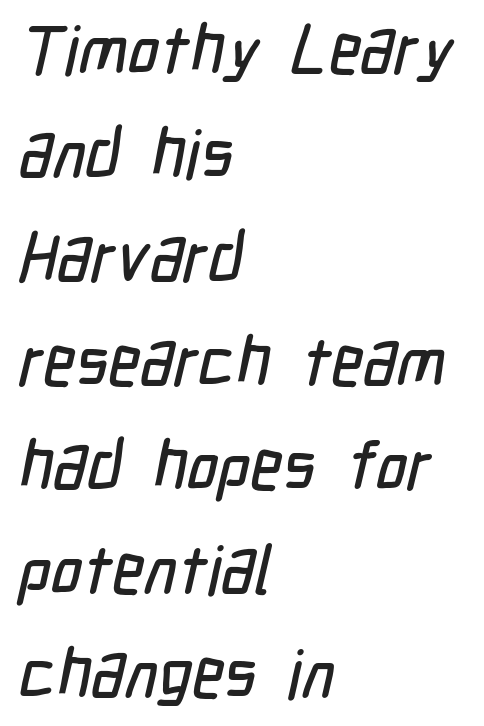
The foot of each line stays bare and open. The face used here is a sans, in the tradition of grotesques and geometrics. Do the characters align in a grid? No, the font is proportional. Students, note that the glyphs here touch the page at normal intervals.
